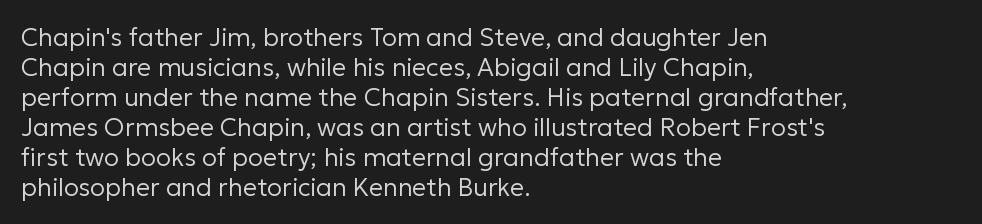
Q: Is the text bold? A: No.
Q: Is the text italic (slanted)? A: No, it is upright.
Q: Is the text underlined? A: No.
Q: How is the paragraph aligned? A: Left-aligned.
Q: Is the spacing between letters normal or unusually wide? A: Normal.
